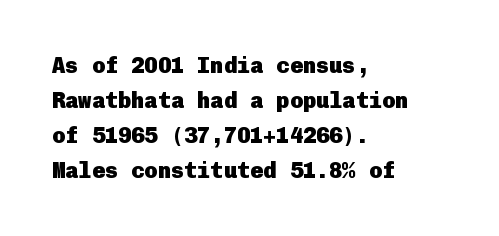
{"italic": "no", "bold": "yes", "underline": "no", "align": "left", "line_spacing": "normal", "line_spacing_ratio": 1.59, "letter_spacing": "normal", "letter_spacing_em": 0.0, "glyph_px": 22}
